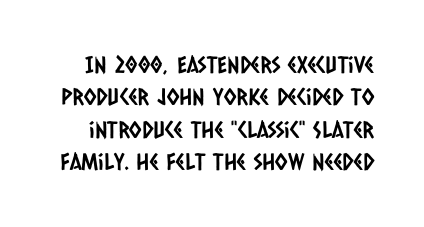
Horizontal bands of white between lines are of average thickness. Tracking here is standard; glyphs follow each other at the usual distance. Lines of text with bare space underneath.
